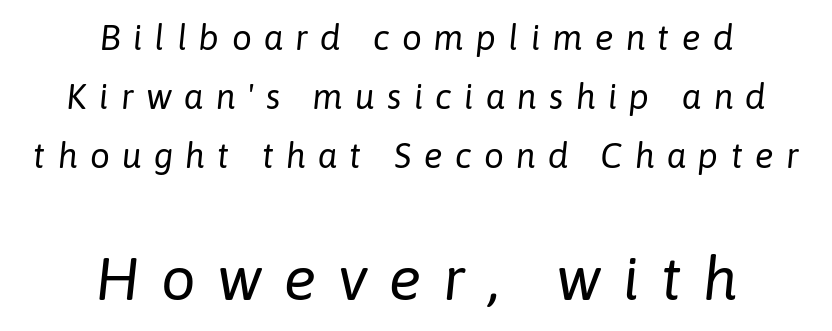
Q: Is the text bold? A: No.
Q: Is the text italic (slanted)? A: Yes, it leans right by about 6 degrees.
Q: Is the text underlined? A: No.
Q: How is the paragraph aligned? A: Centered.
Q: Is the spacing between letters normal or unusually wide? A: Unusually wide.
Q: Is the spacing between lines tight, normal or loose? A: Normal.
Q: Which block of text is set in a larger size, the first (top) or the second (bottom)? A: The second (bottom) one.
Q: Width (condensed, normal, or wide)? A: Normal.
Q: Stroke contrast? A: Low.
Q: x-height? A: Medium.
Q: Monospaced? A: No.
